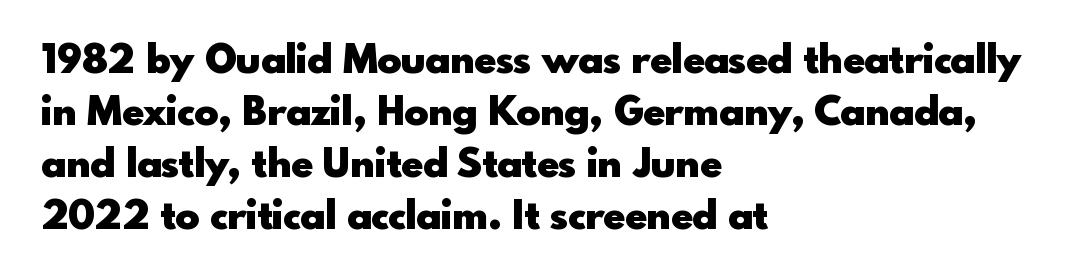
Q: Is the text bold? A: Yes.
Q: Is the text italic (slanted)? A: No, it is upright.
Q: Is the typeface a serif or a sans-serif typeface? A: Sans-serif.
Q: Is the text underlined? A: No.
Q: How is the paragraph aligned? A: Left-aligned.
Q: Is the spacing between letters normal or unusually wide? A: Normal.
Q: Is the spacing between lines tight, normal or loose? A: Normal.
Q: Width (condensed, normal, or wide)? A: Normal.
Q: x-height? A: Small.
Q: Monospaced? A: No.
